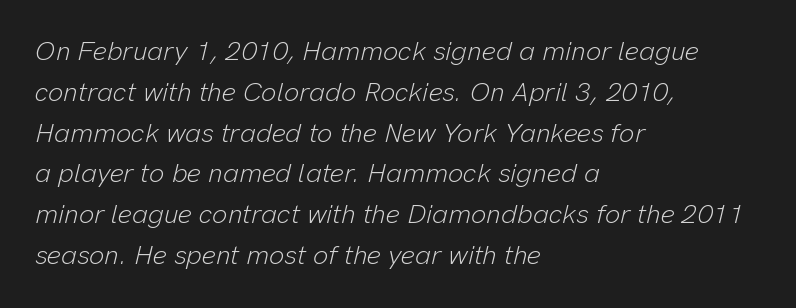
The image shows 27 px text type, italic (leaning right); set left-aligned, normal line spacing (1.51x), normal letter spacing, not underlined.
